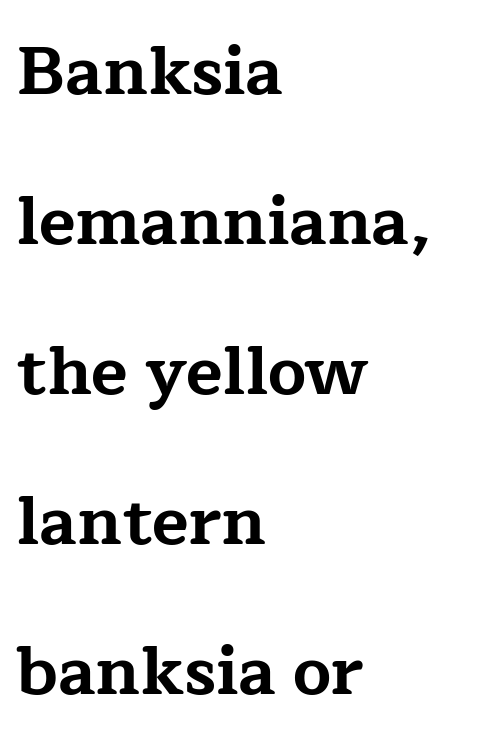
Q: Is the text bold? A: Yes.
Q: Is the text italic (slanted)? A: No, it is upright.
Q: Is the typeface a serif or a sans-serif typeface? A: Serif.
Q: Is the text underlined? A: No.
Q: How is the paragraph aligned? A: Left-aligned.
Q: Is the spacing between letters normal or unusually wide? A: Normal.
Q: Is the spacing between lines tight, normal or loose? A: Loose.
Q: Width (condensed, normal, or wide)? A: Wide.
Q: Stroke contrast? A: Low.
Q: x-height? A: Medium.
Q: Monospaced? A: No.
